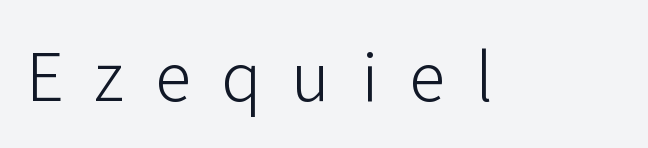
The string is rendered with underlining switched off. Tracking value appears strongly positive — letters spread wide. Are there feet on the stems? There aren't — it's a sans. Weight: in the light-to-regular range. The letters stand upright; this is a roman face. Proportional: the letters do not fall into vertical columns.
